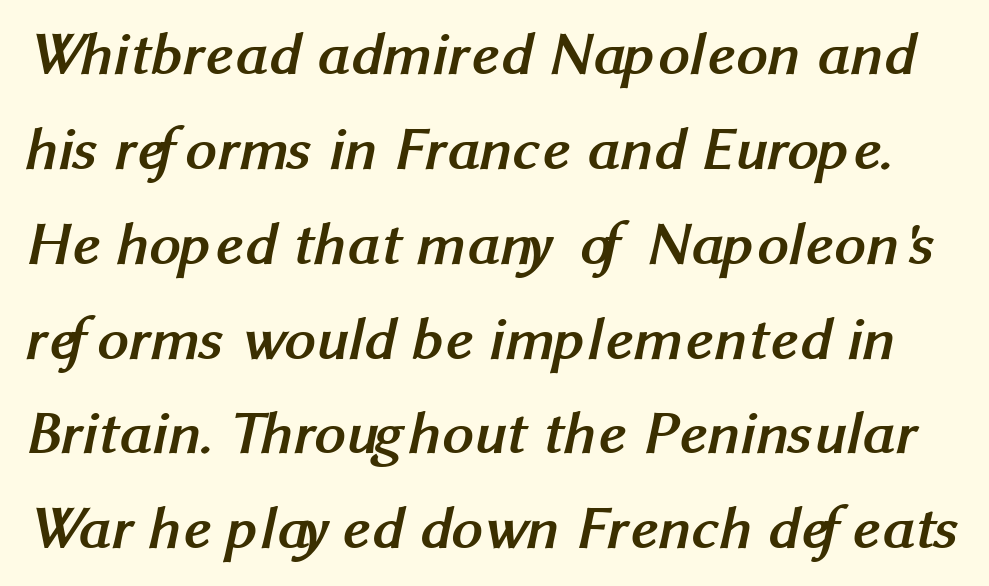
Q: Is the text bold? A: Yes.
Q: Is the typeface a serif or a sans-serif typeface? A: Sans-serif.
Q: Is the text underlined? A: No.
Q: Is the spacing between letters normal or unusually wide? A: Normal.
Q: Is the spacing between lines tight, normal or loose? A: Normal.
Q: Width (condensed, normal, or wide)? A: Normal.
Q: Stroke contrast? A: Medium.
Q: x-height? A: Medium.
Q: Monospaced? A: No.
